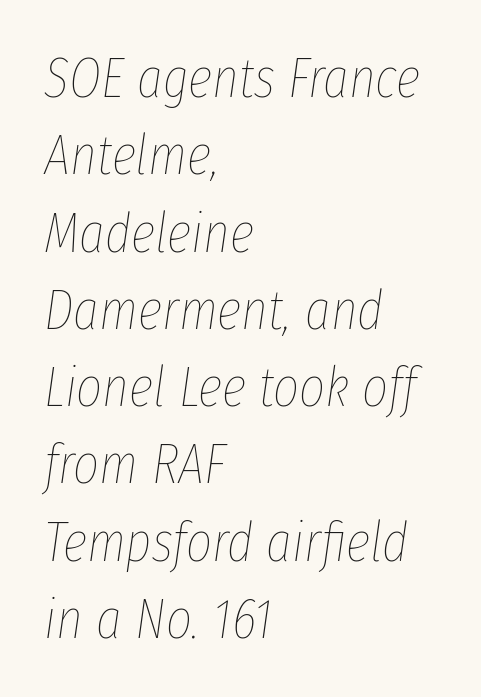
Q: Is the text bold? A: No.
Q: Is the text italic (slanted)? A: Yes, it leans right by about 8 degrees.
Q: Is the text underlined? A: No.
Q: How is the paragraph aligned? A: Left-aligned.
Q: Is the spacing between letters normal or unusually wide? A: Normal.
Q: Is the spacing between lines tight, normal or loose? A: Normal.
Q: Width (condensed, normal, or wide)? A: Condensed.
Q: Stroke contrast? A: Low.
Q: x-height? A: Medium.
Q: Monospaced? A: No.
